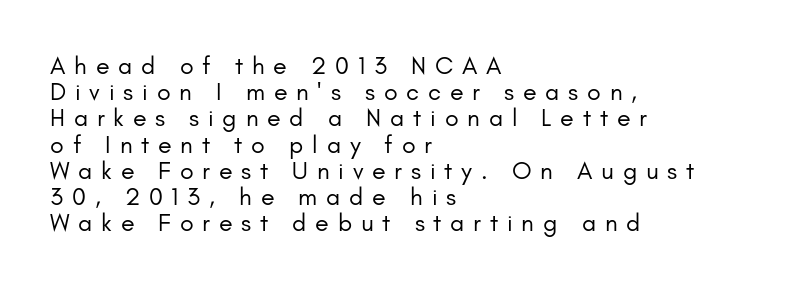
Q: Is the text bold? A: No.
Q: Is the text italic (slanted)? A: No, it is upright.
Q: Is the text underlined? A: No.
Q: How is the paragraph aligned? A: Left-aligned.
Q: Is the spacing between letters normal or unusually wide? A: Unusually wide.
Q: Is the spacing between lines tight, normal or loose? A: Tight.
